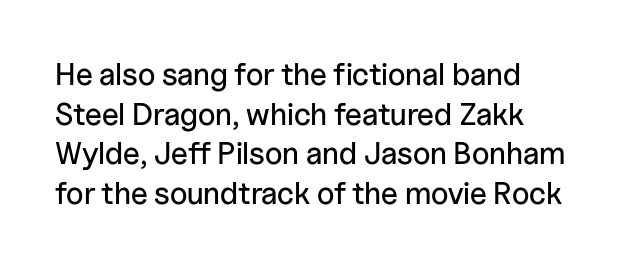
The image shows 31 px sans-serif type, upright; set left-aligned, normal line spacing (1.28x), normal letter spacing, not underlined; low stroke contrast and a medium x-height.
